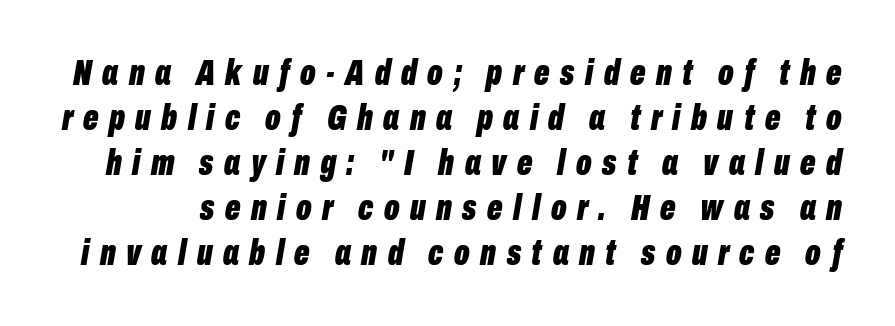
{"italic": "yes", "lean": "right", "slant_degrees": 10, "bold": "yes", "weight": "bold", "width": "condensed", "stroke_contrast": "low", "x_height": "medium", "monospaced": "no", "underline": "no", "line_spacing": "normal", "line_spacing_ratio": 1.25, "letter_spacing": "wide", "letter_spacing_em": 0.29, "glyph_px": 36}
